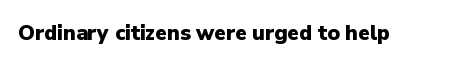
The image shows 21 px bold type, upright; set normal letter spacing, not underlined.
